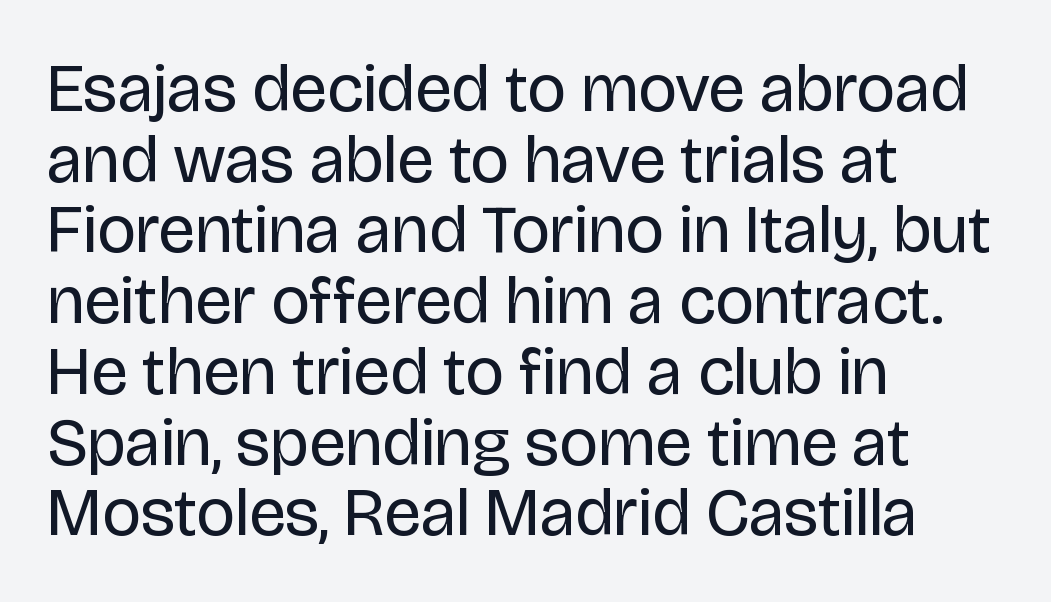
The image shows 68 px regular-weight sans-serif type, upright; set left-aligned, tight line spacing (1.04x), normal letter spacing, not underlined; low stroke contrast and a large x-height.
